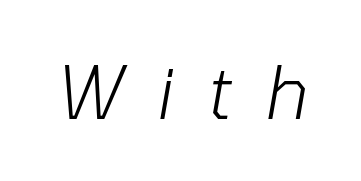
{"italic": "yes", "lean": "right", "slant_degrees": 10, "bold": "no", "weight": "light", "width": "normal", "stroke_contrast": "low", "x_height": "medium", "monospaced": "no", "underline": "no", "letter_spacing": "wide", "letter_spacing_em": 0.47, "glyph_px": 72}
